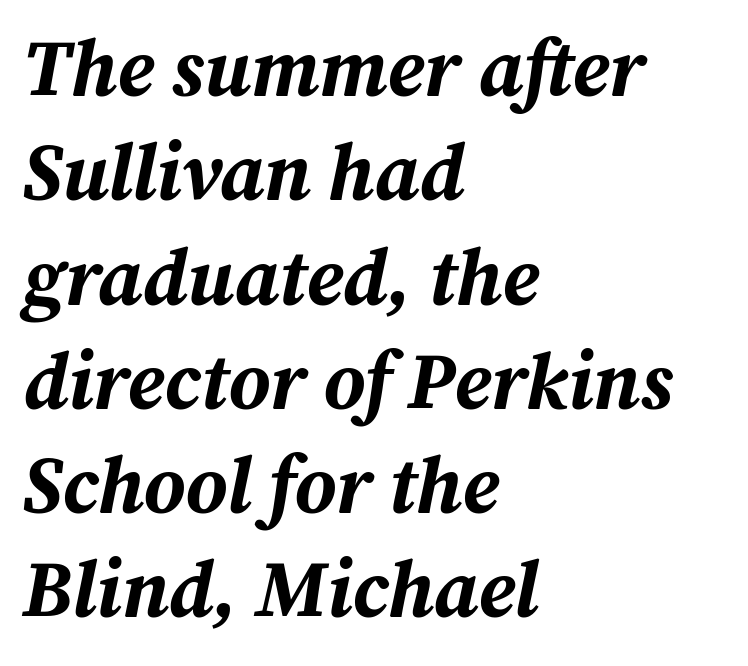
Line spacing here is normal. The letters sit at their default tracking, neither squeezed nor spread. Visually the block forms a straight wall on the left and a jagged coastline on the right. On the weight axis this lands at bold, roughly 700.
